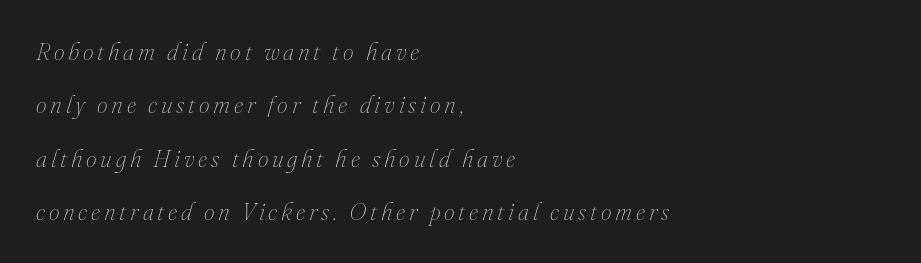
Q: Is the text bold? A: No.
Q: Is the text italic (slanted)? A: Yes, it leans right by about 16 degrees.
Q: Is the text underlined? A: No.
Q: How is the paragraph aligned? A: Left-aligned.
Q: Is the spacing between lines tight, normal or loose? A: Loose.
